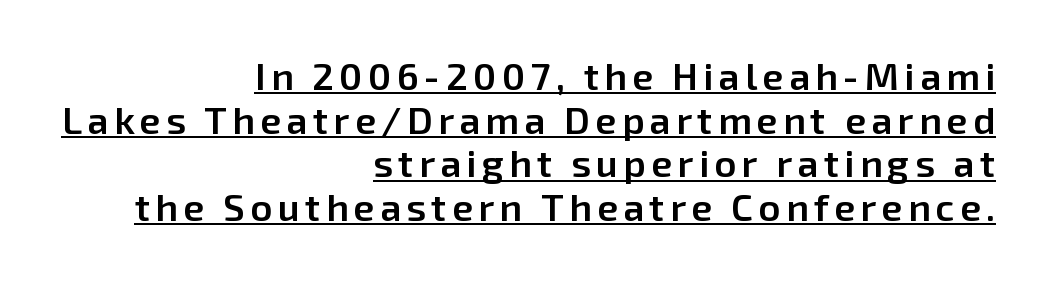
{"serif": "no", "italic": "no", "bold": "semi", "weight": "semibold", "width": "normal", "stroke_contrast": "low", "x_height": "medium", "monospaced": "no", "underline": "yes", "align": "right", "line_spacing": "tight", "line_spacing_ratio": 1.15, "glyph_px": 38}
